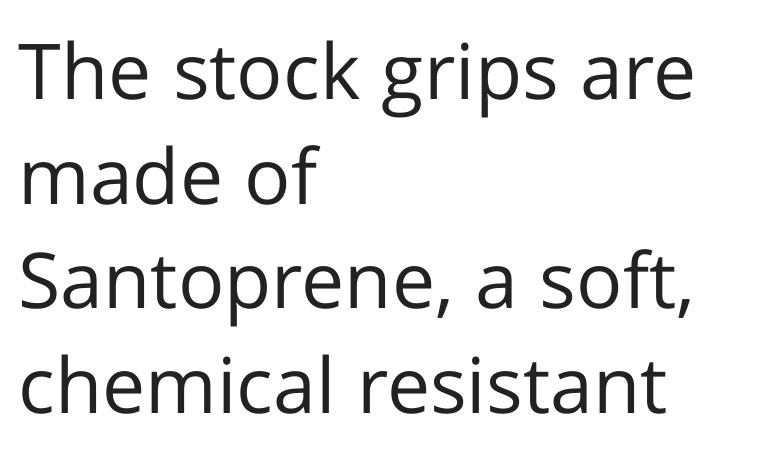
The image shows 77 px regular-weight sans-serif type, upright; set left-aligned, normal line spacing (1.36x), normal letter spacing, not underlined; low stroke contrast and a medium x-height.
